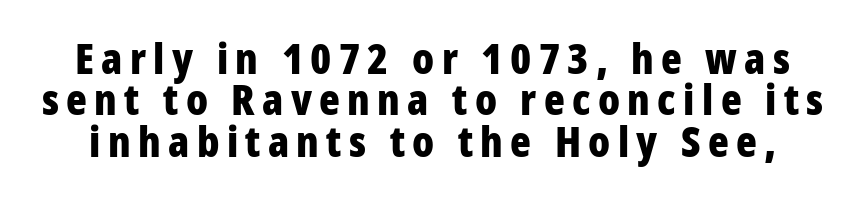
The image shows 43 px bold, condensed sans-serif type, upright; set tight line spacing (0.96x), not underlined; low stroke contrast and a medium x-height.
